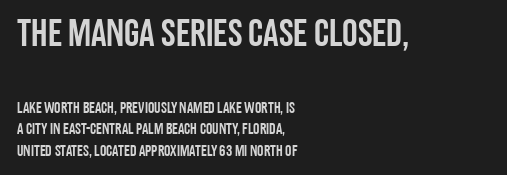
Standard letterfit; no display-style spreading of the glyphs. Which of the two is more prominent by size? The first, at the top. Vertical spacing — default. The text was rendered using a sans face with plain stroke endings. The font's upright variant was chosen for this text.
